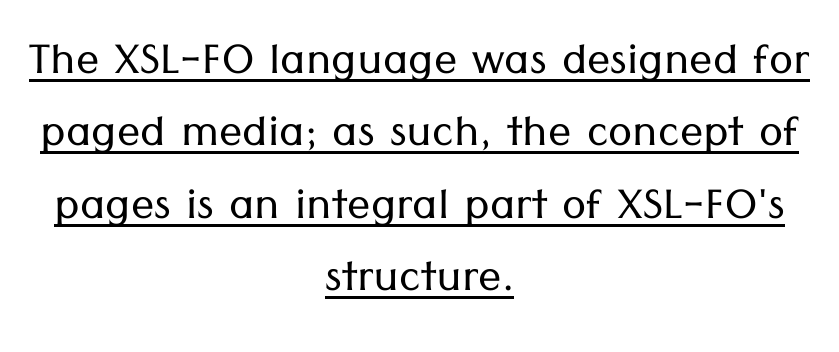
The image shows 58 px light sans-serif type, upright; set centered, normal line spacing (1.25x), normal letter spacing, underlined; low stroke contrast and a medium x-height.
